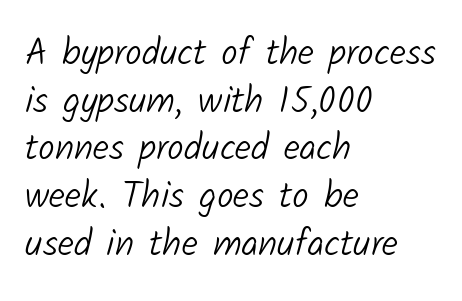
Q: Is the text bold? A: No.
Q: Is the typeface a serif or a sans-serif typeface? A: Sans-serif.
Q: Is the text underlined? A: No.
Q: How is the paragraph aligned? A: Left-aligned.
Q: Is the spacing between letters normal or unusually wide? A: Normal.
Q: Is the spacing between lines tight, normal or loose? A: Normal.
Q: Width (condensed, normal, or wide)? A: Normal.
Q: Stroke contrast? A: Low.
Q: x-height? A: Medium.
Q: Monospaced? A: No.
